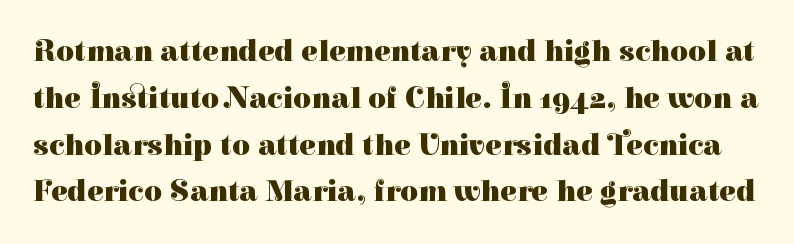
Each letter keeps its own natural width here, so spacing adapts to shape. It's the straight-up-and-down kind of type. Is there much room between lines? A standard amount, neither cramped nor airy. Is this a sans? No — the strokes have serifs. Decoration check: the copy has no underline. Observe the ordinary spacing: letters are neighbours, not strangers.
